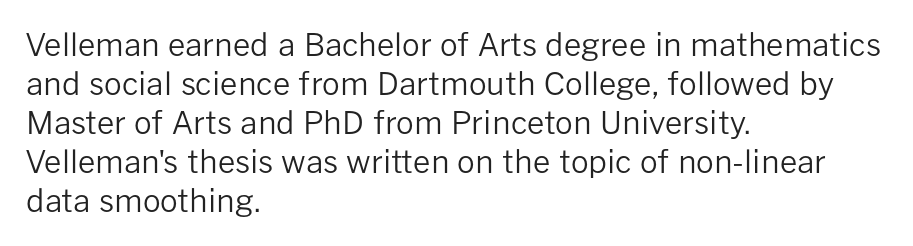
The image shows 31 px regular-weight sans-serif type, upright; set left-aligned, normal line spacing (1.26x), normal letter spacing, not underlined; low stroke contrast and a medium x-height.
